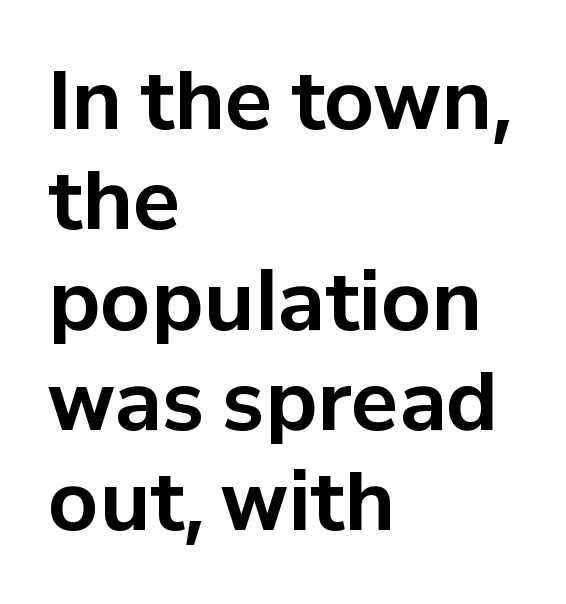
Q: Is the text bold? A: Yes.
Q: Is the text italic (slanted)? A: No, it is upright.
Q: Is the typeface a serif or a sans-serif typeface? A: Sans-serif.
Q: Is the text underlined? A: No.
Q: How is the paragraph aligned? A: Left-aligned.
Q: Is the spacing between letters normal or unusually wide? A: Normal.
Q: Is the spacing between lines tight, normal or loose? A: Normal.
Q: Width (condensed, normal, or wide)? A: Normal.
Q: Stroke contrast? A: Low.
Q: x-height? A: Medium.
Q: Monospaced? A: No.
